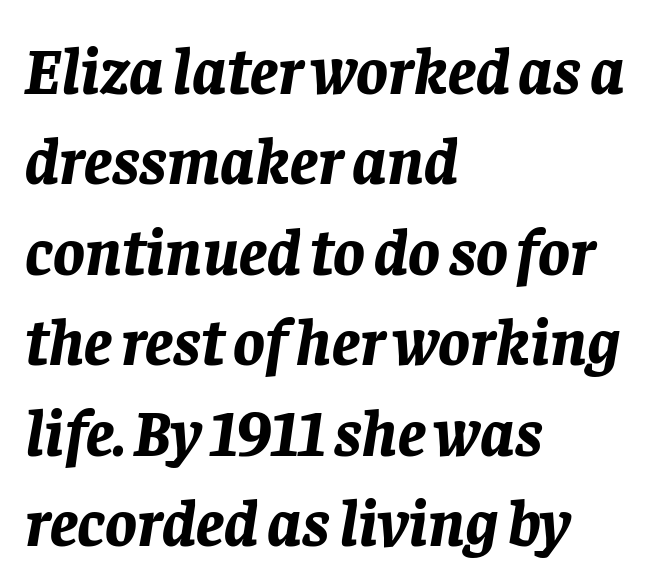
Q: Is the text bold? A: Yes.
Q: Is the text italic (slanted)? A: Yes, it leans right by about 8 degrees.
Q: Is the text underlined? A: No.
Q: How is the paragraph aligned? A: Left-aligned.
Q: Is the spacing between letters normal or unusually wide? A: Normal.
Q: Is the spacing between lines tight, normal or loose? A: Normal.
Q: Width (condensed, normal, or wide)? A: Normal.
Q: Stroke contrast? A: Low.
Q: x-height? A: Large.
Q: Monospaced? A: No.
